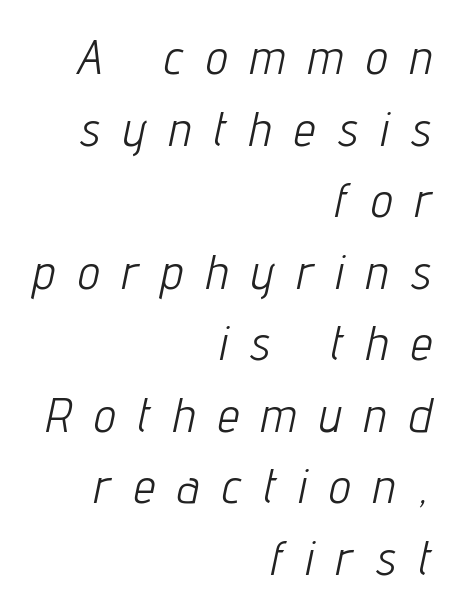
The string is rendered with underlining switched off. Compared with ordinary roman type, these characters are visibly tilted. Stems here are at most as thick as an everyday book face. A typesetter would call this leading conventional body-copy spacing. Look at the tracking — it's clearly loosened, letters drifting apart.
